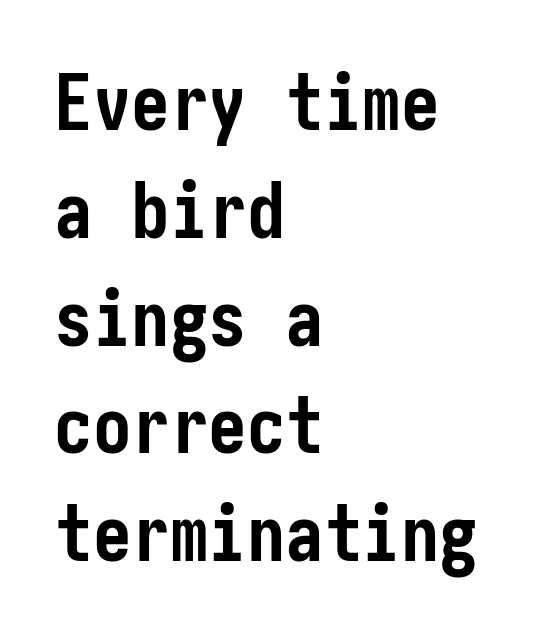
The rendering uses a moderate line-height, typical for paragraphs. Is the type bold? Yes — the strokes are clearly thick and heavy. Has an underline been added? It has not. The typesetter chose a ragged-right arrangement here.
